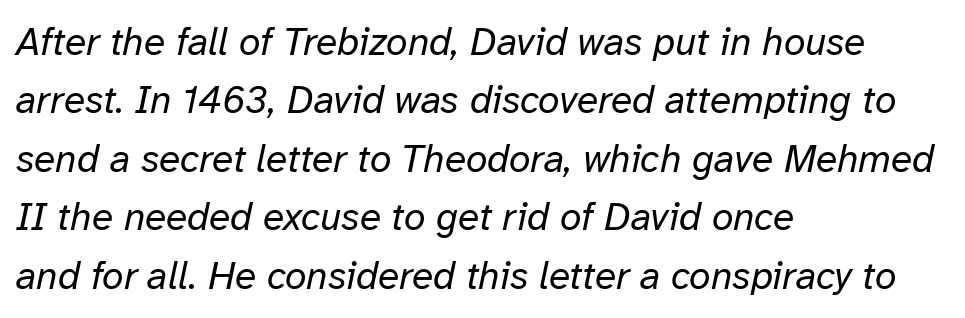
{"italic": "yes", "lean": "right", "slant_degrees": 12, "bold": "no", "weight": "regular", "width": "normal", "stroke_contrast": "low", "x_height": "medium", "monospaced": "no", "underline": "no", "align": "left", "line_spacing": "normal", "line_spacing_ratio": 1.5, "letter_spacing": "normal", "letter_spacing_em": 0.0, "glyph_px": 39}
